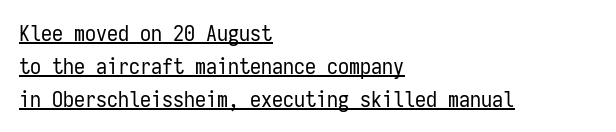
Does the leading feel generous? No, just average. Is this a heavy cut? Hardly; it is regular or lighter. Default kerning and tracking; the words read as compact shapes. Is there any slant? The stems are plumb.
